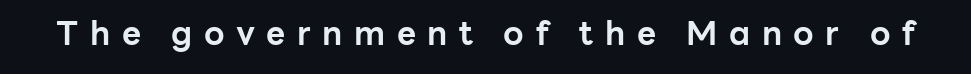
{"serif": "no", "italic": "no", "bold": "yes", "weight": "bold", "width": "normal", "stroke_contrast": "low", "x_height": "medium", "monospaced": "no", "underline": "no", "letter_spacing": "wide", "letter_spacing_em": 0.35, "glyph_px": 33}
